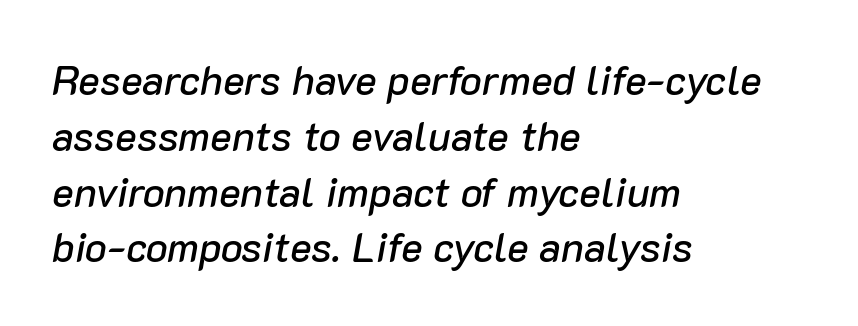
The image shows 41 px text type, italic (leaning right); set left-aligned, normal line spacing (1.36x), normal letter spacing, not underlined; low stroke contrast and a medium x-height.
